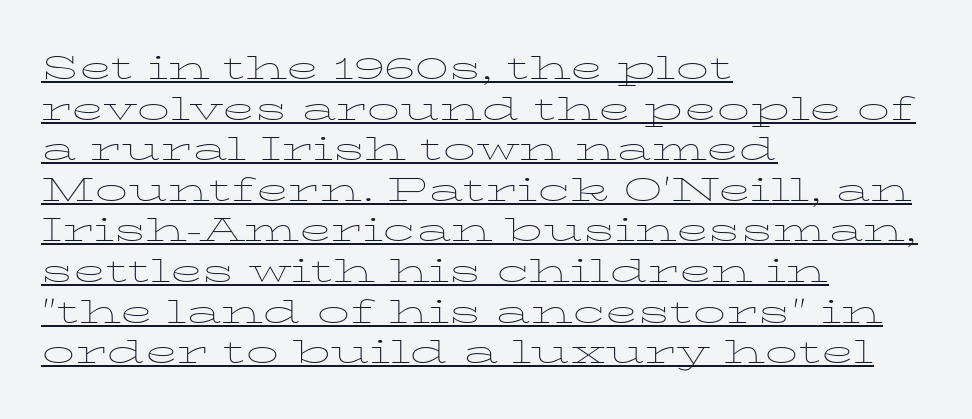
Has an underline been added? It has. The letters carry serifs — small finishing strokes at the ends of their stems. This rendering leaves character spacing at its baseline value. Do the characters align in a grid? No, the font is proportional. A roman cut, with each character standing at attention.
